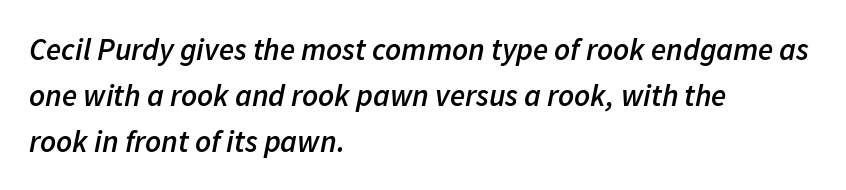
The image shows 31 px semibold type, italic (leaning right); set left-aligned, normal line spacing (1.48x), normal letter spacing, not underlined; low stroke contrast and a medium x-height.
